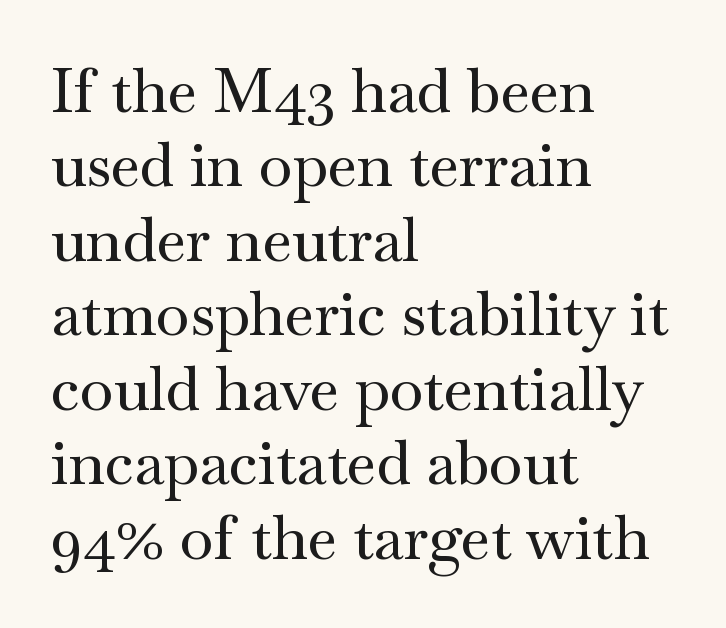
Q: Is the text italic (slanted)? A: No, it is upright.
Q: Is the typeface a serif or a sans-serif typeface? A: Serif.
Q: Is the text underlined? A: No.
Q: How is the paragraph aligned? A: Left-aligned.
Q: Is the spacing between letters normal or unusually wide? A: Normal.
Q: Width (condensed, normal, or wide)? A: Wide.
Q: Stroke contrast? A: Medium.
Q: x-height? A: Small.
Q: Monospaced? A: No.
